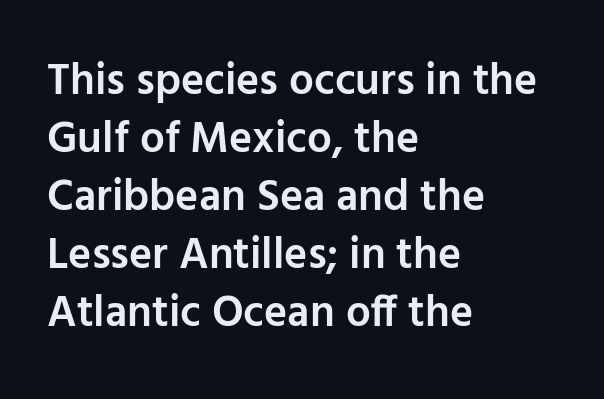
Students, observe: this is what conventionally led text looks like. The typesetter chose a ragged-right arrangement here. Check under the words: just untouched page. Examine the stroke ends and you'll find no serifs. The lettering stays uniformly vertical, giving the passage a roman look.
